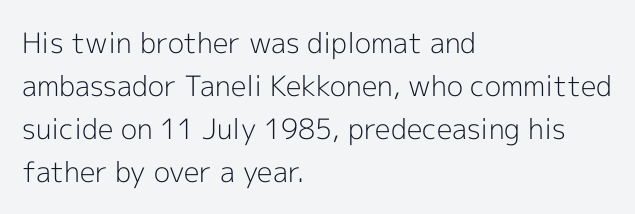
A typesetter would call this zero additional tracking. Notice how descenders clear the ascenders below comfortably — that's standard leading. Stem width sits at or under what a default text font uses. These lines are set flush left with a ragged right edge.
